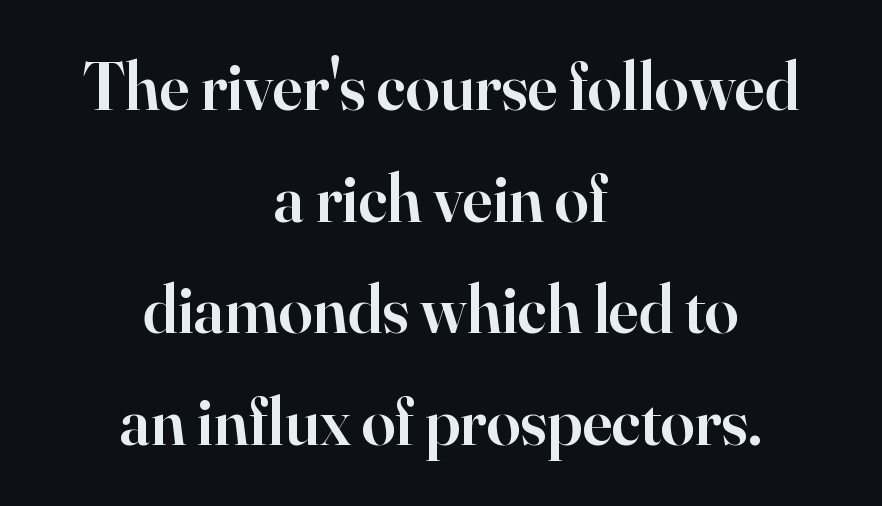
Q: Is the text bold? A: Semi-bold.
Q: Is the text italic (slanted)? A: No, it is upright.
Q: Is the typeface a serif or a sans-serif typeface? A: Serif.
Q: Is the text underlined? A: No.
Q: How is the paragraph aligned? A: Centered.
Q: Is the spacing between letters normal or unusually wide? A: Normal.
Q: Is the spacing between lines tight, normal or loose? A: Normal.
Q: Width (condensed, normal, or wide)? A: Normal.
Q: Stroke contrast? A: High.
Q: x-height? A: Small.
Q: Monospaced? A: No.
